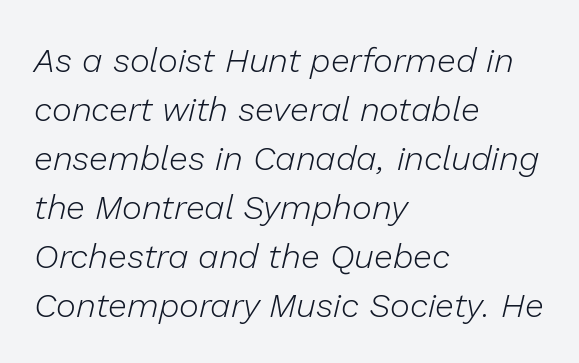
{"italic": "yes", "lean": "right", "slant_degrees": 13, "bold": "no", "weight": "light", "width": "normal", "stroke_contrast": "low", "x_height": "medium", "monospaced": "no", "underline": "no", "align": "left", "line_spacing": "normal", "line_spacing_ratio": 1.44, "letter_spacing": "normal", "letter_spacing_em": 0.0, "glyph_px": 34}
